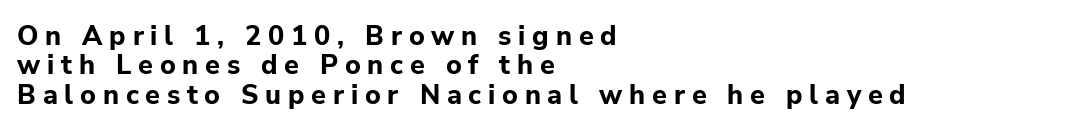
The image shows 27 px bold type, upright; set left-aligned, tight line spacing (1.09x), unusually wide letter spacing (+0.25 em), not underlined.
